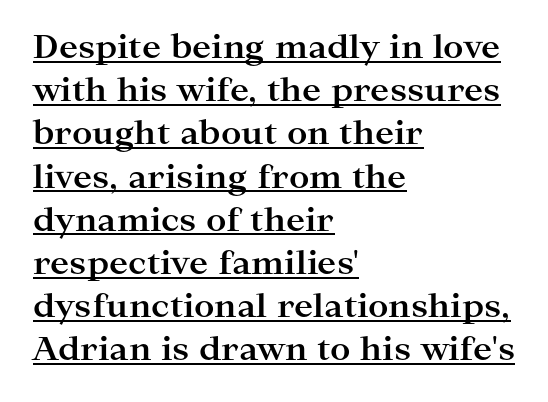
Emphasis is given by a line drawn under the lettering. A typesetter would call this proportional, since set widths differ per character. Check where the strokes stop: tiny serifs finish them off. Quick note: interline space is typical. Emphasis by weight is at full strength: bold.
